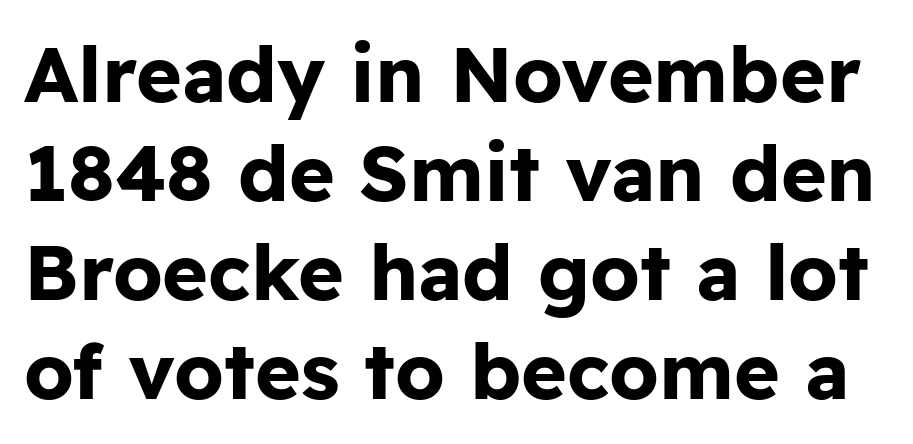
Q: Is the text bold? A: Yes.
Q: Is the text italic (slanted)? A: No, it is upright.
Q: Is the typeface a serif or a sans-serif typeface? A: Sans-serif.
Q: Is the text underlined? A: No.
Q: Is the spacing between letters normal or unusually wide? A: Normal.
Q: Is the spacing between lines tight, normal or loose? A: Normal.
Q: Width (condensed, normal, or wide)? A: Normal.
Q: Stroke contrast? A: Low.
Q: x-height? A: Medium.
Q: Monospaced? A: No.
